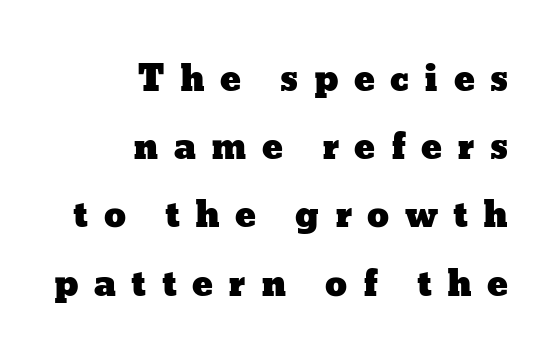
Quick note: underline off. The ragged edge is on the left, which tells us the setting is flush right. Whoever set this chose breathing room over compactness in the vertical rhythm. Note the varied advance widths — an 'i' is clearly narrower than an 'm'. Upright lettering throughout. Each word looks stretched out because of the extra space between its letters.
